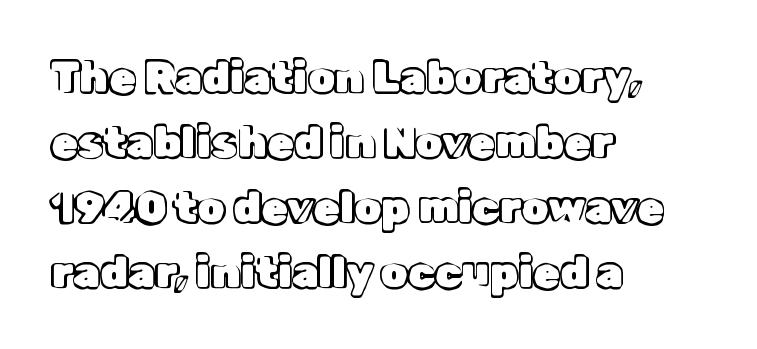
{"italic": "no", "width": "normal", "x_height": "medium", "monospaced": "no", "underline": "no", "align": "left", "line_spacing": "normal", "line_spacing_ratio": 1.51, "letter_spacing": "normal", "letter_spacing_em": 0.0, "glyph_px": 43}
